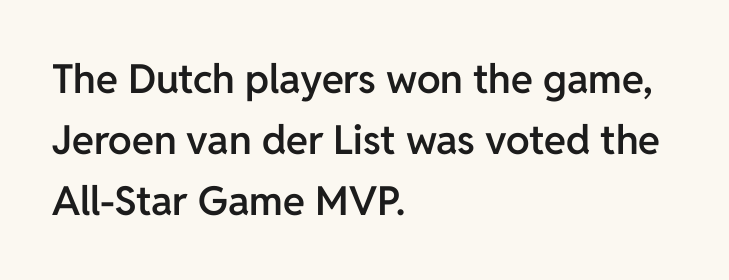
{"serif": "no", "italic": "no", "bold": "semi", "weight": "semibold", "width": "normal", "stroke_contrast": "low", "x_height": "medium", "monospaced": "no", "underline": "no", "align": "left", "line_spacing": "normal", "line_spacing_ratio": 1.53, "letter_spacing": "normal", "letter_spacing_em": 0.0, "glyph_px": 40}
